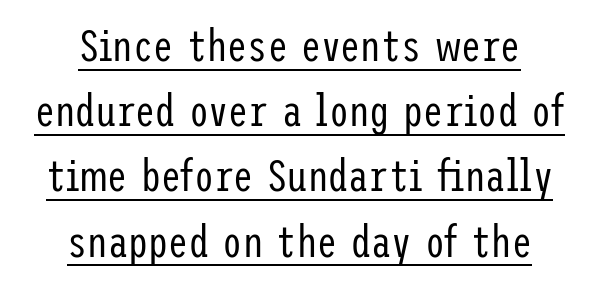
Q: Is the text bold? A: No.
Q: Is the text italic (slanted)? A: No, it is upright.
Q: Is the typeface a serif or a sans-serif typeface? A: Sans-serif.
Q: Is the text underlined? A: Yes.
Q: How is the paragraph aligned? A: Centered.
Q: Is the spacing between letters normal or unusually wide? A: Normal.
Q: Is the spacing between lines tight, normal or loose? A: Normal.
Q: Width (condensed, normal, or wide)? A: Condensed.
Q: Stroke contrast? A: Low.
Q: x-height? A: Medium.
